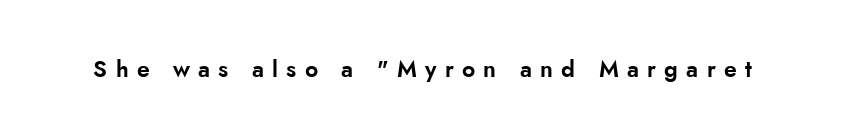
{"italic": "no", "underline": "no", "letter_spacing": "wide", "letter_spacing_em": 0.36, "glyph_px": 23}
